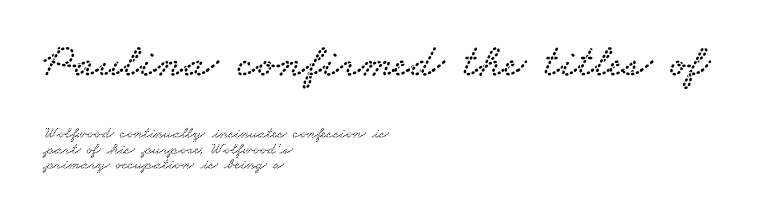
These lines are rendered in a variable-pitch font. The earlier block is typeset at a bigger size than the later block. How would I describe the line gaps? Narrow and economical. Descenders are the only things crossing below the line. Compared with a centered layout, this one pins lines to the left instead.
